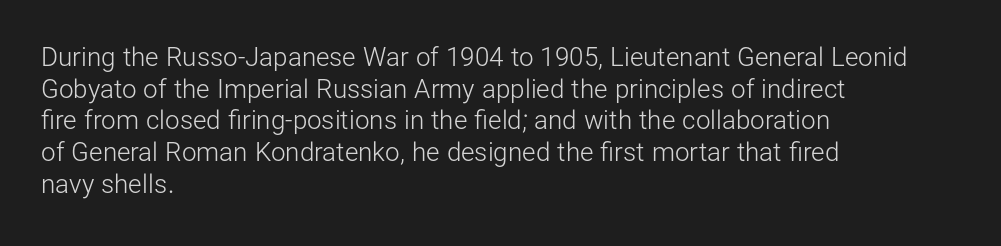
Q: Is the text bold? A: No.
Q: Is the text italic (slanted)? A: No, it is upright.
Q: Is the text underlined? A: No.
Q: How is the paragraph aligned? A: Left-aligned.
Q: Is the spacing between letters normal or unusually wide? A: Normal.
